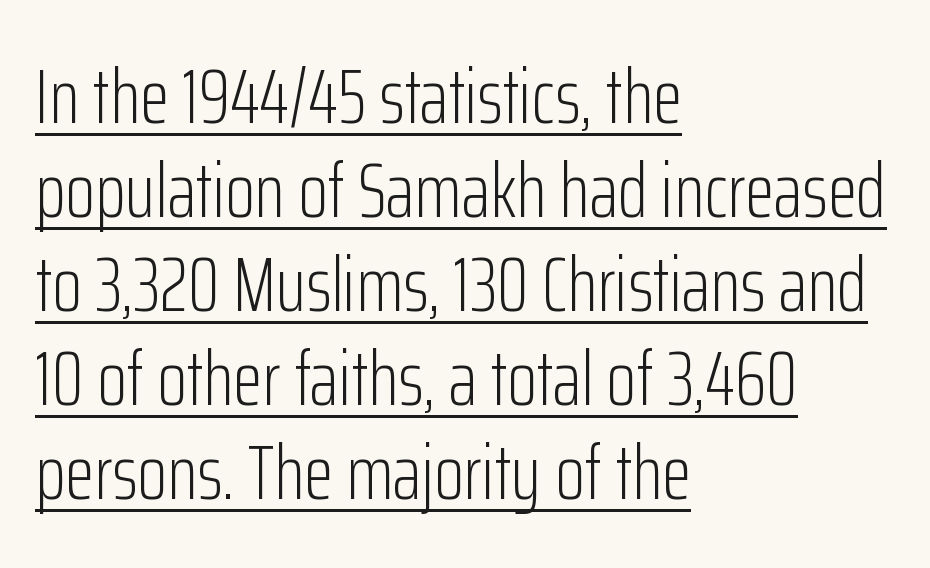
{"serif": "no", "italic": "no", "bold": "no", "weight": "light", "width": "condensed", "stroke_contrast": "low", "x_height": "medium", "monospaced": "no", "underline": "yes", "align": "left", "line_spacing_ratio": 1.22, "letter_spacing": "normal", "letter_spacing_em": 0.0, "glyph_px": 77}
